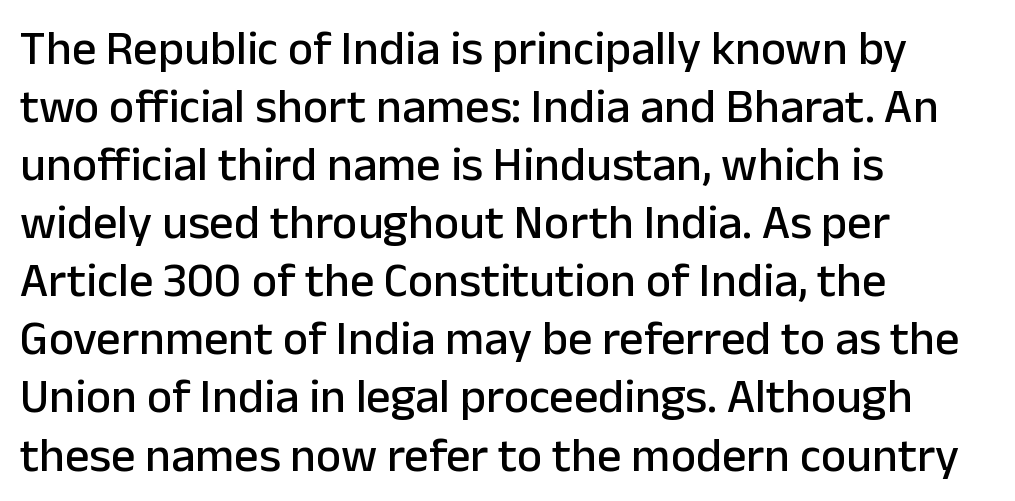
Ordinary non-slanted type is in use. Letterform terminals end flat and unadorned throughout the passage. The passage shown is typed in a proportional face where columns would drift. Here the glyphs are tracked normally, forming tight word shapes. Only glyphs here, with clear space below each row.
